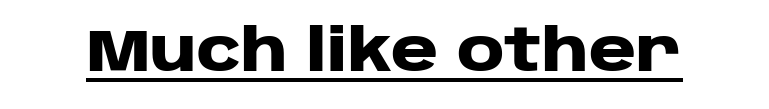
Q: Is the text bold? A: Yes.
Q: Is the text italic (slanted)? A: No, it is upright.
Q: Is the typeface a serif or a sans-serif typeface? A: Sans-serif.
Q: Is the text underlined? A: Yes.
Q: Is the spacing between letters normal or unusually wide? A: Normal.
Q: Width (condensed, normal, or wide)? A: Wide.
Q: Stroke contrast? A: Low.
Q: x-height? A: Large.
Q: Monospaced? A: No.
